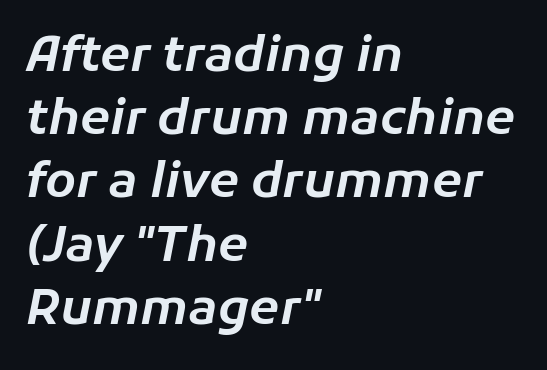
The image shows 49 px text type, italic (leaning right); set left-aligned, normal line spacing (1.29x), normal letter spacing, not underlined; low stroke contrast and a medium x-height.
